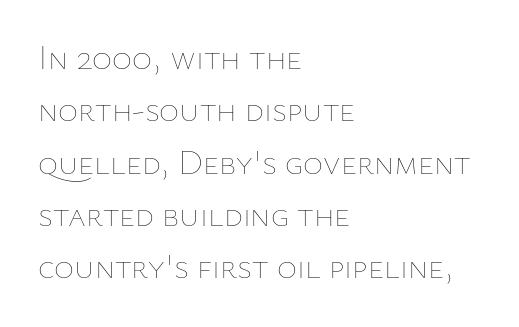
{"italic": "no", "bold": "no", "weight": "thin", "width": "normal", "stroke_contrast": "low", "x_height": "medium", "monospaced": "no", "underline": "no", "align": "left", "line_spacing": "normal", "line_spacing_ratio": 1.54, "letter_spacing": "normal", "letter_spacing_em": 0.0, "glyph_px": 34}
